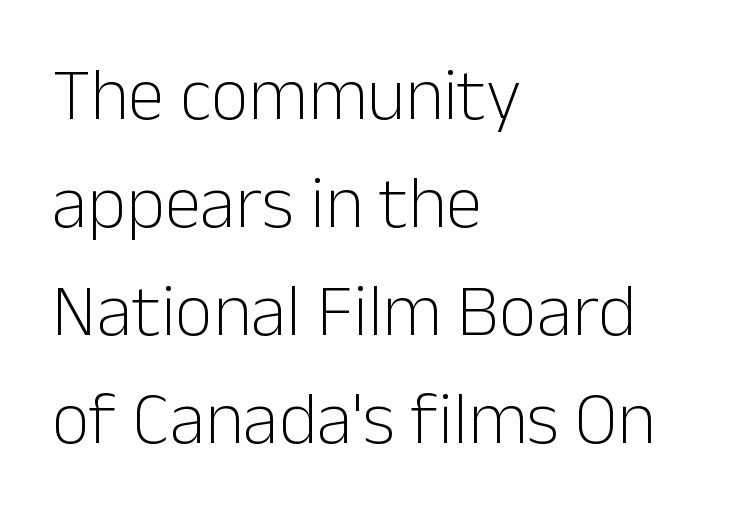
Q: Is the text bold? A: No.
Q: Is the text italic (slanted)? A: No, it is upright.
Q: Is the typeface a serif or a sans-serif typeface? A: Sans-serif.
Q: Is the text underlined? A: No.
Q: How is the paragraph aligned? A: Left-aligned.
Q: Is the spacing between letters normal or unusually wide? A: Normal.
Q: Is the spacing between lines tight, normal or loose? A: Normal.
Q: Width (condensed, normal, or wide)? A: Normal.
Q: Stroke contrast? A: Low.
Q: x-height? A: Medium.
Q: Monospaced? A: No.
